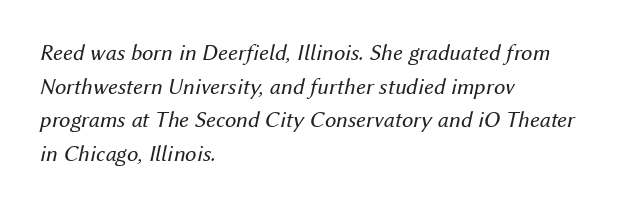
{"italic": "yes", "lean": "right", "slant_degrees": 12, "bold": "no", "underline": "no", "align": "left", "line_spacing": "normal", "line_spacing_ratio": 1.46, "letter_spacing": "normal", "letter_spacing_em": 0.0, "glyph_px": 23}
